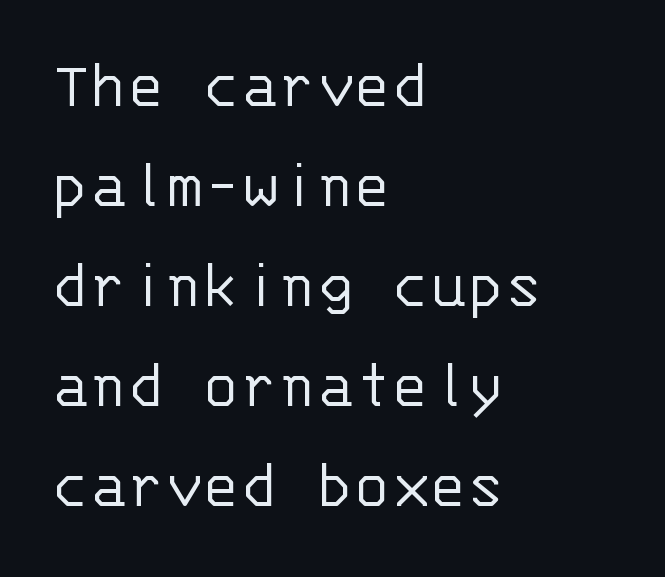
Q: Is the text bold? A: No.
Q: Is the text italic (slanted)? A: No, it is upright.
Q: Is the typeface a serif or a sans-serif typeface? A: Sans-serif.
Q: Is the text underlined? A: No.
Q: How is the paragraph aligned? A: Left-aligned.
Q: Is the spacing between letters normal or unusually wide? A: Normal.
Q: Is the spacing between lines tight, normal or loose? A: Normal.
Q: Width (condensed, normal, or wide)? A: Normal.
Q: Stroke contrast? A: Low.
Q: x-height? A: Large.
Q: Monospaced? A: Yes.
